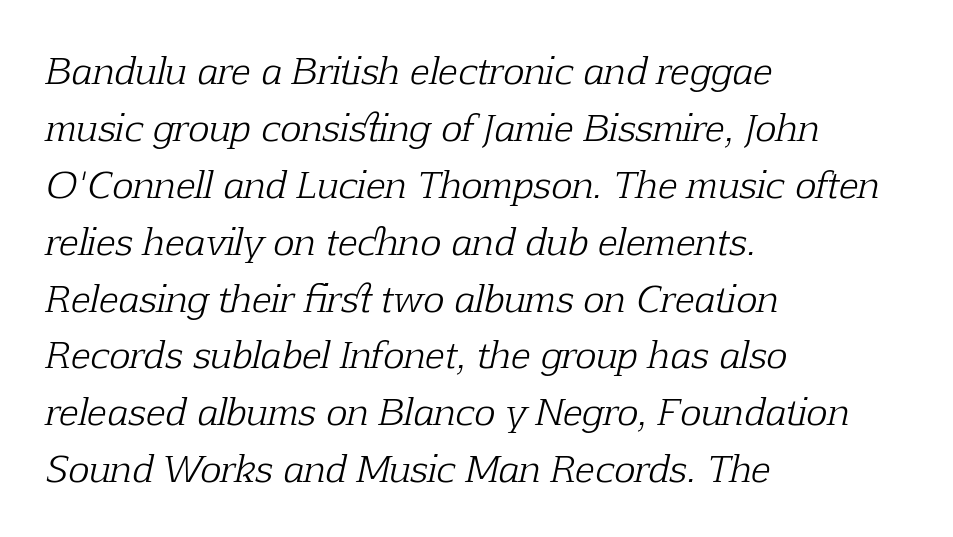
The specimen omits any rule beneath the text block's lines. In terms of leading, this rendering sits right in the middle. Looks like regular typesetting: each glyph gets only the width it needs. There's an unmistakable incline to the writing here. Bold? No — there's no thickening of the strokes.
